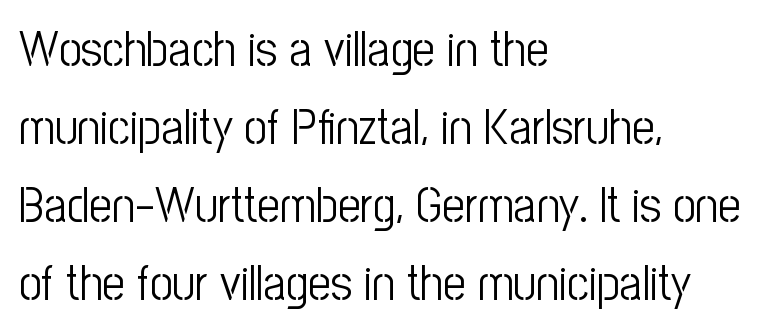
Successive baselines arrive at the customary interval. This sample uses plain, unmodified letter spacing. Classification — sans serif. Style check: upright. Ink coverage per letter is moderate at most.
